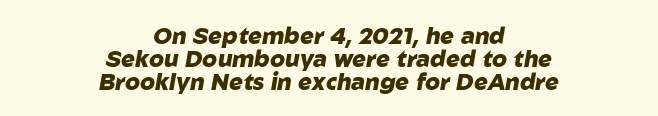
Q: Is the text bold? A: Yes.
Q: Is the text italic (slanted)? A: Yes, it leans right by about 10 degrees.
Q: Is the text underlined? A: No.
Q: How is the paragraph aligned? A: Centered.
Q: Is the spacing between letters normal or unusually wide? A: Normal.
Q: Is the spacing between lines tight, normal or loose? A: Tight.
